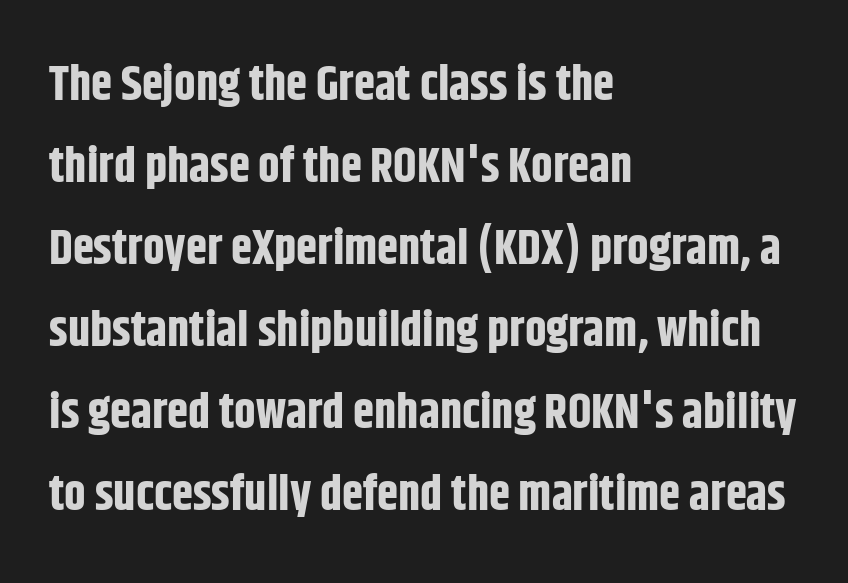
The image shows 48 px bold, condensed sans-serif type, upright; set left-aligned, line spacing 1.71x, normal letter spacing, not underlined; low stroke contrast and a large x-height.
